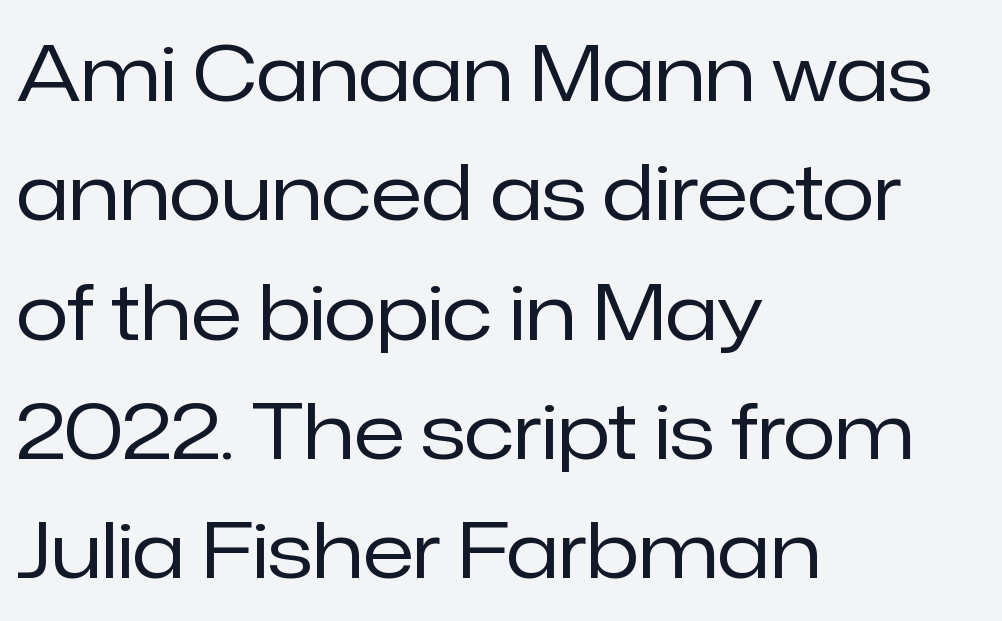
{"serif": "no", "italic": "no", "bold": "no", "weight": "regular", "width": "normal", "stroke_contrast": "low", "x_height": "medium", "monospaced": "no", "underline": "no", "align": "left", "line_spacing": "normal", "line_spacing_ratio": 1.55, "letter_spacing": "normal", "letter_spacing_em": 0.0, "glyph_px": 77}
